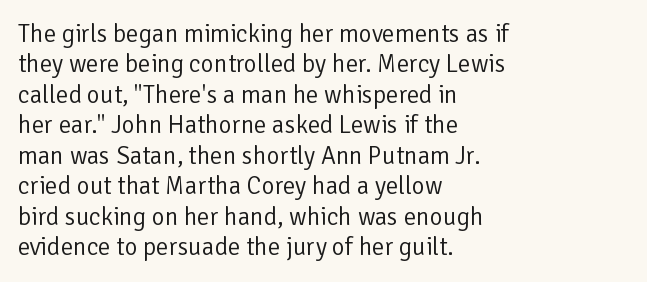
{"italic": "no", "bold": "no", "underline": "no", "align": "left", "line_spacing_ratio": 1.22, "letter_spacing": "normal", "letter_spacing_em": 0.0, "glyph_px": 25}
